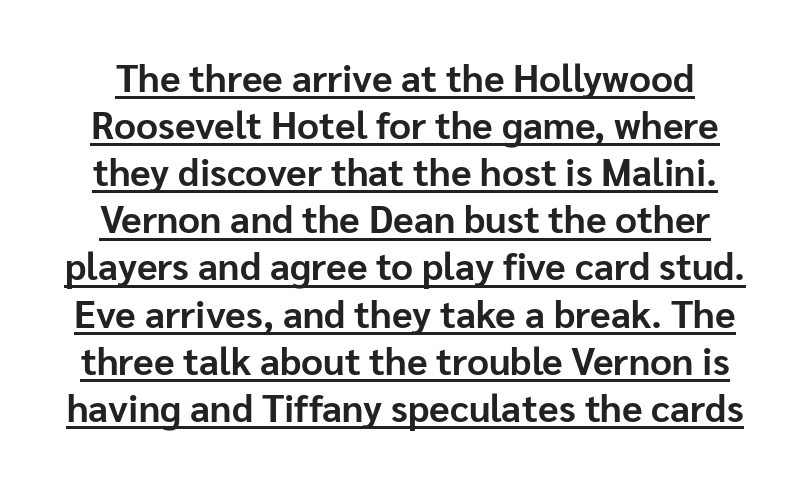
The face used here appears with an underline applied. In terms of letterspacing, this is plain default setting. Nope, not italic — everything's standing straight. The face used here has the dense, thick strokes of a bold. Note the varied advance widths — an 'i' is clearly narrower than an 'm'.
